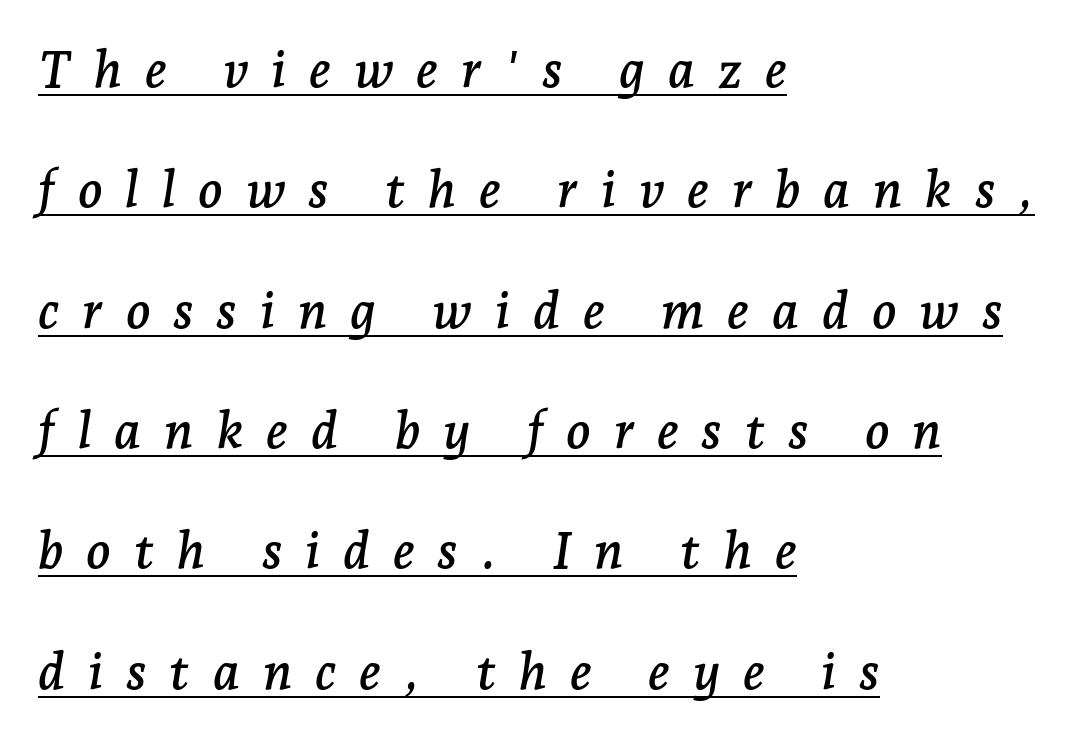
Q: Is the text italic (slanted)? A: Yes, it leans right by about 7 degrees.
Q: Is the typeface a serif or a sans-serif typeface? A: Serif.
Q: Is the text underlined? A: Yes.
Q: How is the paragraph aligned? A: Left-aligned.
Q: Is the spacing between letters normal or unusually wide? A: Unusually wide.
Q: Is the spacing between lines tight, normal or loose? A: Loose.
Q: Width (condensed, normal, or wide)? A: Normal.
Q: Stroke contrast? A: Low.
Q: x-height? A: Medium.
Q: Monospaced? A: No.
